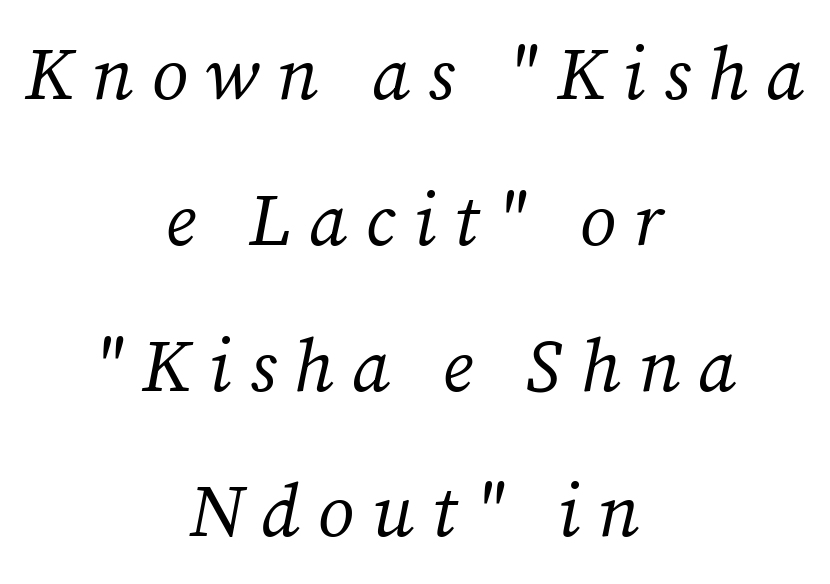
Q: Is the text bold? A: No.
Q: Is the text italic (slanted)? A: Yes, it leans right by about 12 degrees.
Q: Is the typeface a serif or a sans-serif typeface? A: Serif.
Q: Is the text underlined? A: No.
Q: How is the paragraph aligned? A: Centered.
Q: Is the spacing between letters normal or unusually wide? A: Unusually wide.
Q: Is the spacing between lines tight, normal or loose? A: Loose.
Q: Width (condensed, normal, or wide)? A: Normal.
Q: Stroke contrast? A: Medium.
Q: x-height? A: Medium.
Q: Monospaced? A: No.
